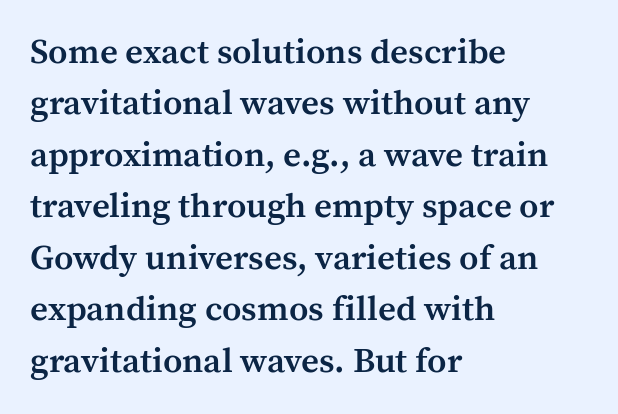
{"serif": "yes", "italic": "no", "bold": "semi", "weight": "semibold", "width": "normal", "stroke_contrast": "medium", "x_height": "medium", "monospaced": "no", "underline": "no", "align": "left", "line_spacing": "normal", "line_spacing_ratio": 1.47, "letter_spacing": "normal", "letter_spacing_em": 0.0, "glyph_px": 35}
